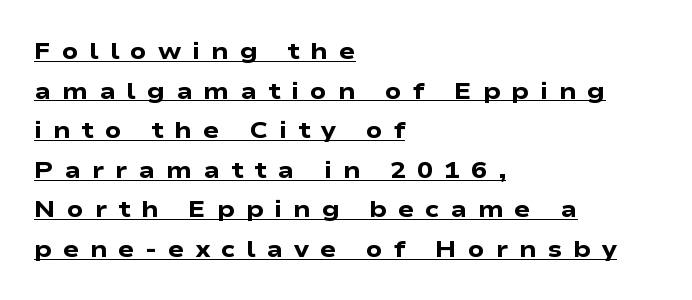
The image shows 24 px bold type, upright; set left-aligned, normal line spacing (1.65x), unusually wide letter spacing (+0.45 em), underlined.
